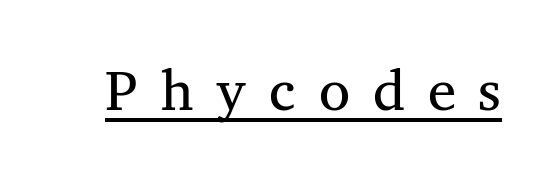
The image shows 57 px regular-weight serif type, upright; set unusually wide letter spacing (+0.4 em), underlined; medium stroke contrast and a medium x-height.
